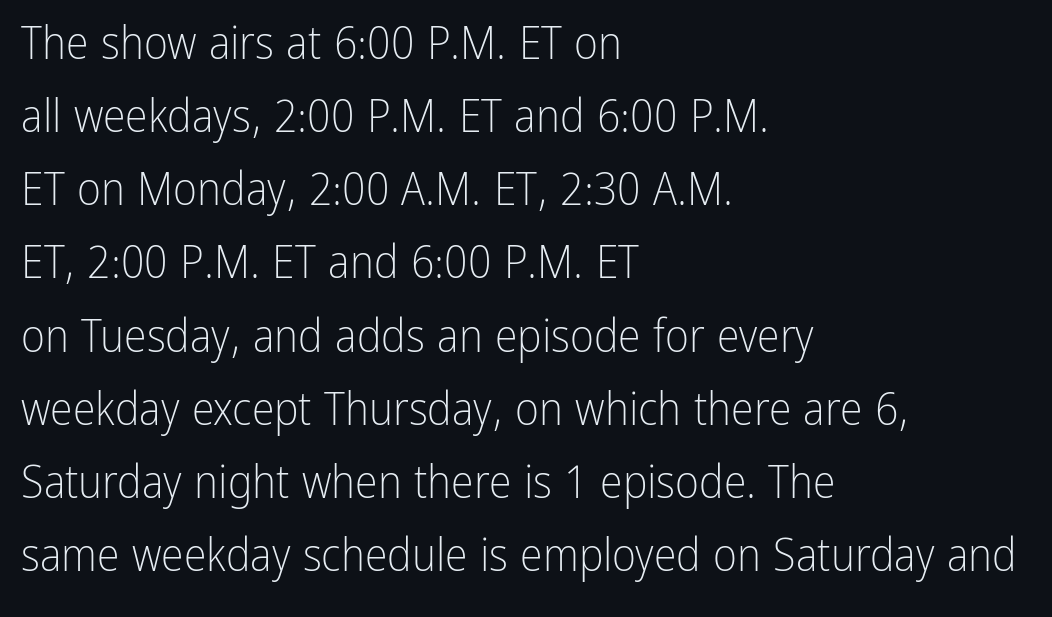
Descenders hang freely into open space. Serif or sans? Sans — the stroke terminals are bare. Varying glyph widths throughout — classic text-font behaviour. Weight: in the light-to-regular range. Italic? Not at all — the glyphs are vertical. Layout note: lines flush left.
